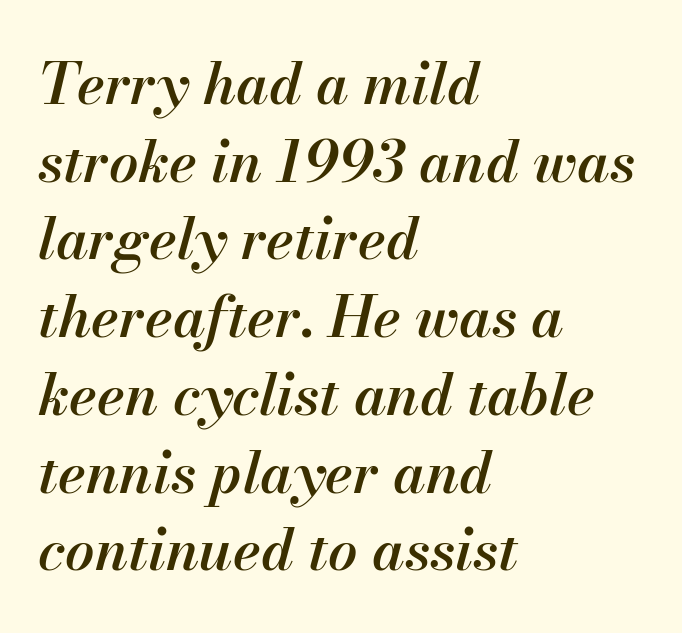
Q: Is the text bold? A: Semi-bold.
Q: Is the text italic (slanted)? A: Yes, it leans right by about 13 degrees.
Q: Is the text underlined? A: No.
Q: How is the paragraph aligned? A: Left-aligned.
Q: Is the spacing between letters normal or unusually wide? A: Normal.
Q: Is the spacing between lines tight, normal or loose? A: Normal.
Q: Width (condensed, normal, or wide)? A: Normal.
Q: Stroke contrast? A: Medium.
Q: x-height? A: Small.
Q: Monospaced? A: No.
